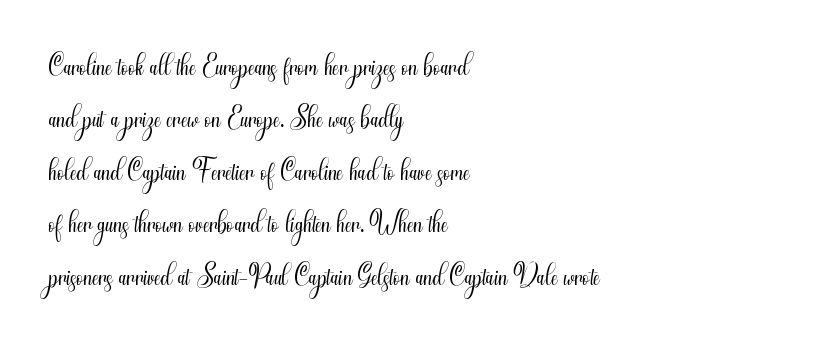
The image shows 40 px light, condensed sans-serif type; set left-aligned, normal line spacing (1.31x), normal letter spacing, not underlined; medium stroke contrast and a small x-height.
